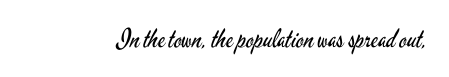
Q: Is the text bold? A: No.
Q: Is the text italic (slanted)? A: Yes.
Q: Is the text underlined? A: No.
Q: Is the spacing between letters normal or unusually wide? A: Normal.
